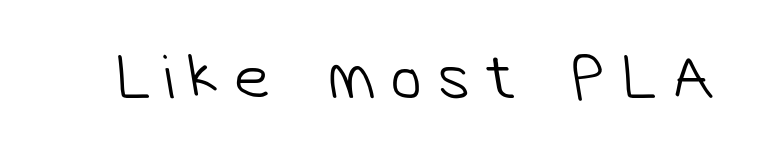
The image shows 64 px light sans-serif type; set unusually wide letter spacing (+0.23 em), not underlined; low stroke contrast and a medium x-height.
